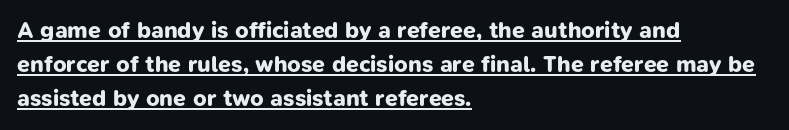
{"bold": "yes", "underline": "yes", "align": "left", "line_spacing": "normal", "line_spacing_ratio": 1.48, "letter_spacing": "normal", "letter_spacing_em": 0.0, "glyph_px": 23}
